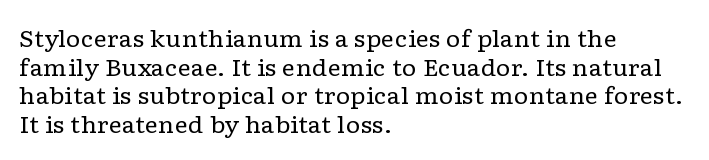
The image shows 23 px text type, upright; set left-aligned, line spacing 1.24x, normal letter spacing, not underlined.
